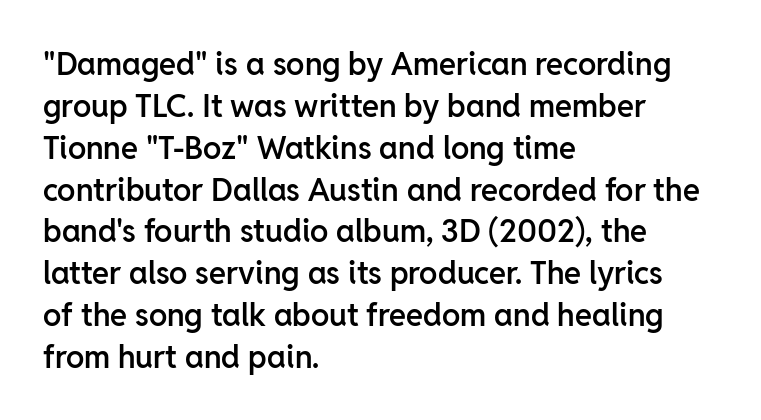
The image shows 31 px semibold sans-serif type, upright; set left-aligned, normal line spacing (1.35x), normal letter spacing, not underlined; low stroke contrast and a medium x-height.
